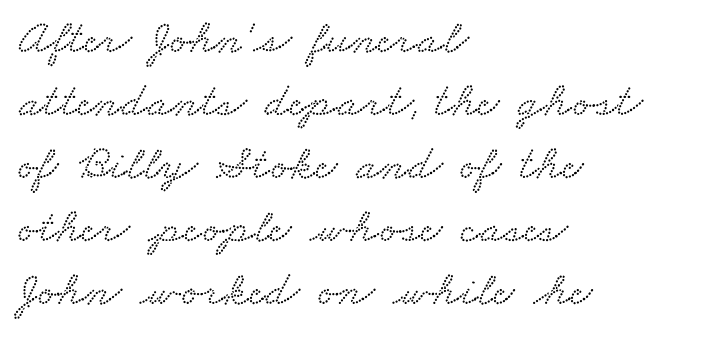
{"serif": "yes", "width": "wide", "stroke_contrast": "low", "x_height": "small", "monospaced": "no", "underline": "no", "align": "left", "line_spacing": "normal", "line_spacing_ratio": 1.31, "letter_spacing": "normal", "letter_spacing_em": 0.0, "glyph_px": 48}
